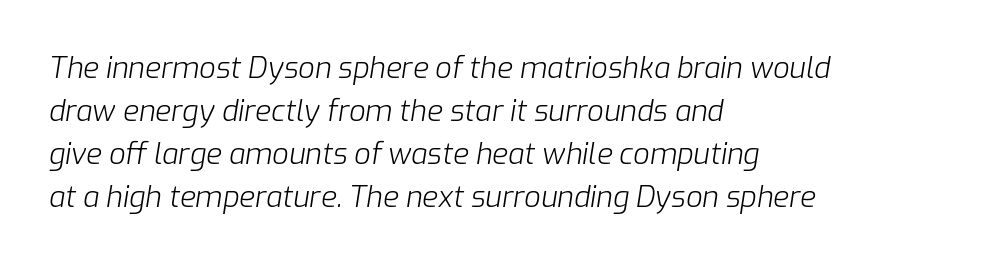
{"italic": "yes", "lean": "right", "slant_degrees": 9, "bold": "no", "weight": "light", "width": "normal", "stroke_contrast": "low", "x_height": "medium", "monospaced": "no", "underline": "no", "align": "left", "line_spacing": "normal", "line_spacing_ratio": 1.48, "letter_spacing": "normal", "letter_spacing_em": 0.0, "glyph_px": 29}
